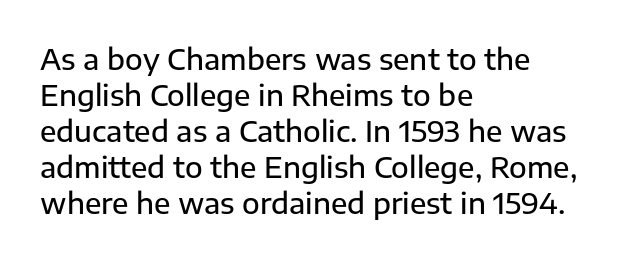
The image shows 29 px sans-serif type, upright; set left-aligned, line spacing 1.24x, normal letter spacing, not underlined; low stroke contrast and a medium x-height.
